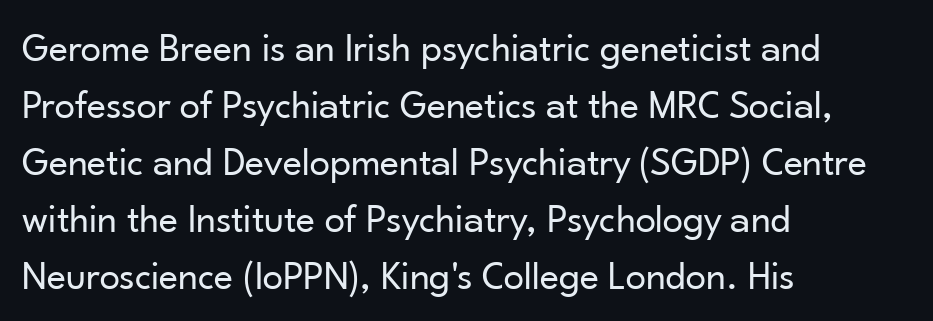
The image shows 41 px regular-weight sans-serif type, upright; set left-aligned, normal line spacing (1.39x), normal letter spacing, not underlined; low stroke contrast and a small x-height.
